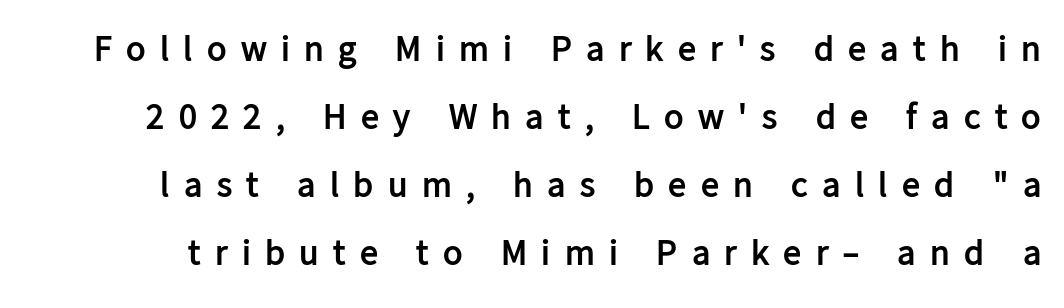
The image shows 36 px semibold sans-serif type, upright; set line spacing 1.89x, unusually wide letter spacing (+0.4 em), not underlined; low stroke contrast and a medium x-height.
